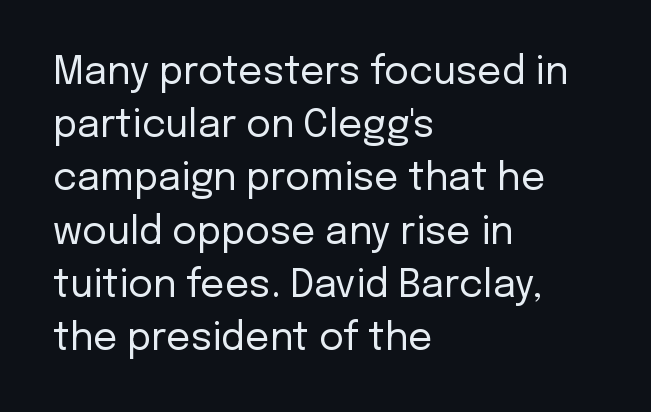
Each letter keeps its own natural width here, so spacing adapts to shape. This rendering leaves character spacing at its baseline value. Leading matches the norm, producing a regular column. Posture: upright roman.
